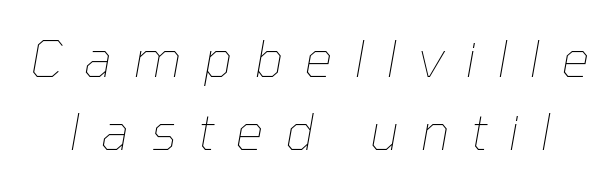
The letters advance in unequal steps, a hallmark of proportional type. Vertically, the passage feels balanced, rows spaced as you'd expect. The glyphs look as if they've been sheared to an angle. Loose tracking; the words dissolve into strings of separated letters. Stem width sits at or under what a default text font uses. Type without underlining.
